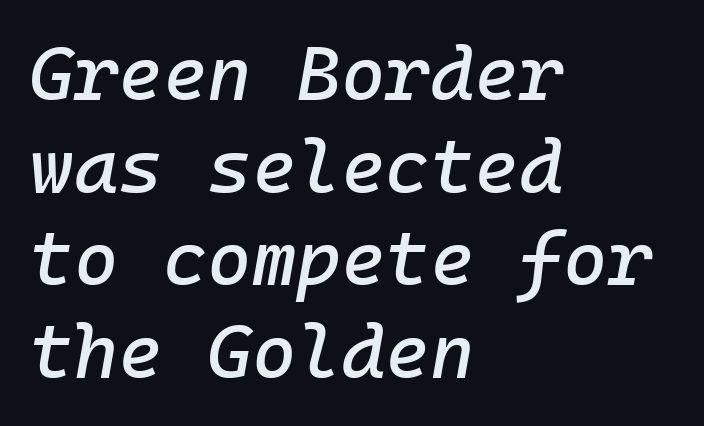
{"italic": "yes", "lean": "right", "slant_degrees": 10, "width": "normal", "stroke_contrast": "low", "x_height": "medium", "monospaced": "yes", "underline": "no", "align": "left", "line_spacing_ratio": 1.22, "letter_spacing": "normal", "letter_spacing_em": 0.0, "glyph_px": 76}
